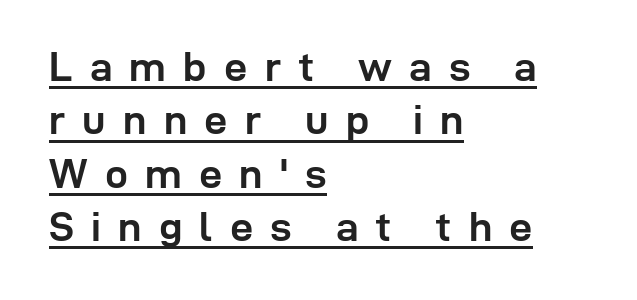
Q: Is the text bold? A: Yes.
Q: Is the text italic (slanted)? A: No, it is upright.
Q: Is the typeface a serif or a sans-serif typeface? A: Sans-serif.
Q: Is the text underlined? A: Yes.
Q: How is the paragraph aligned? A: Left-aligned.
Q: Is the spacing between letters normal or unusually wide? A: Unusually wide.
Q: Is the spacing between lines tight, normal or loose? A: Normal.
Q: Width (condensed, normal, or wide)? A: Normal.
Q: Stroke contrast? A: Low.
Q: x-height? A: Medium.
Q: Monospaced? A: No.
